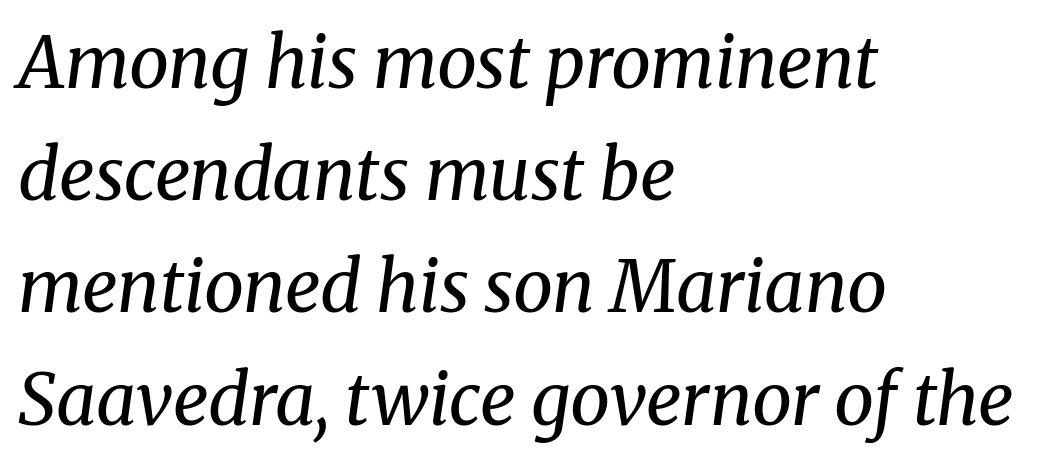
{"serif": "yes", "italic": "yes", "lean": "right", "slant_degrees": 8, "bold": "no", "weight": "regular", "width": "normal", "stroke_contrast": "medium", "x_height": "medium", "monospaced": "no", "underline": "no", "align": "left", "line_spacing": "normal", "line_spacing_ratio": 1.58, "letter_spacing": "normal", "letter_spacing_em": 0.0, "glyph_px": 71}
